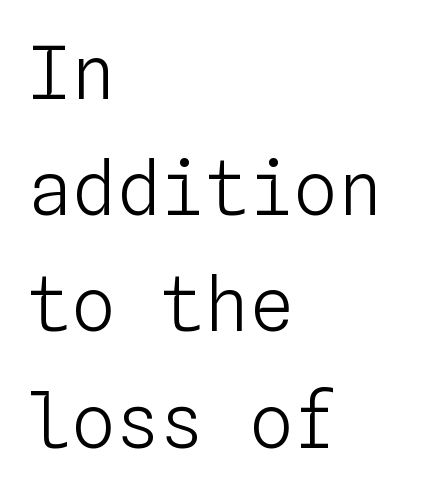
{"italic": "no", "bold": "no", "weight": "light", "width": "normal", "stroke_contrast": "low", "x_height": "medium", "monospaced": "yes", "underline": "no", "align": "left", "line_spacing": "normal", "line_spacing_ratio": 1.57, "letter_spacing": "normal", "letter_spacing_em": 0.0, "glyph_px": 74}
